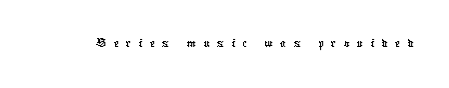
Look at the tracking — it's clearly loosened, letters drifting apart. Letters rest on an invisible, unmarked baseline. You can tell from the bare stems that sans-serif type was used. Varying glyph widths throughout — classic text-font behaviour.
